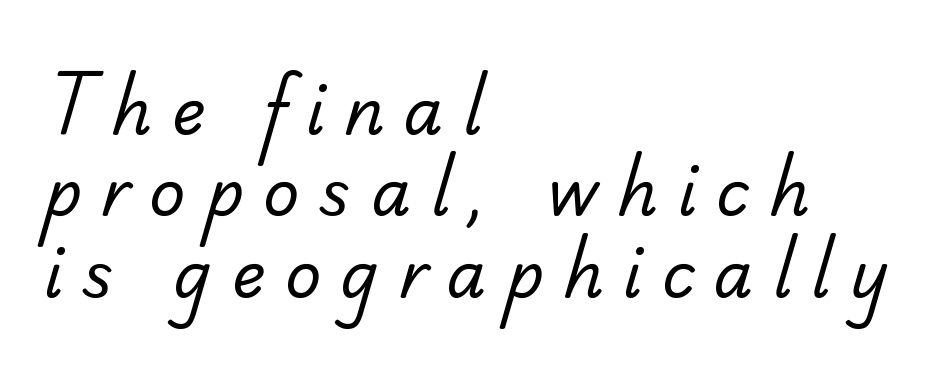
{"serif": "yes", "bold": "no", "weight": "regular", "width": "normal", "stroke_contrast": "low", "x_height": "small", "monospaced": "no", "underline": "no", "align": "left", "line_spacing": "normal", "line_spacing_ratio": 1.29, "letter_spacing": "wide", "letter_spacing_em": 0.31, "glyph_px": 63}
